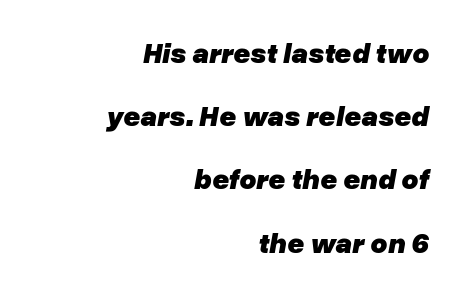
{"italic": "yes", "lean": "right", "slant_degrees": 10, "bold": "yes", "weight": "heavy", "width": "normal", "stroke_contrast": "low", "x_height": "medium", "monospaced": "no", "underline": "no", "align": "right", "line_spacing": "loose", "line_spacing_ratio": 2.18, "letter_spacing": "normal", "letter_spacing_em": 0.0, "glyph_px": 29}
